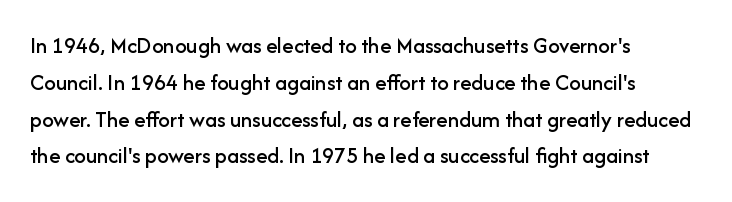
The image shows 23 px text type, upright; set left-aligned, normal line spacing (1.6x), normal letter spacing, not underlined.
